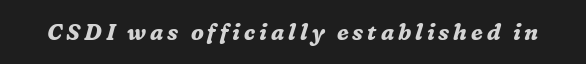
{"italic": "yes", "lean": "right", "slant_degrees": 16, "bold": "yes", "underline": "no", "glyph_px": 22}
